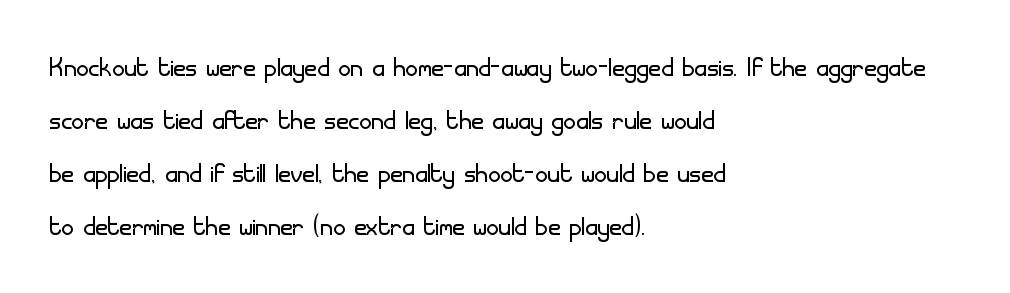
The image shows 34 px light sans-serif type, upright; set left-aligned, normal line spacing (1.56x), normal letter spacing, not underlined; low stroke contrast and a small x-height.
